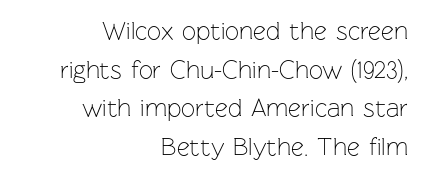
{"italic": "no", "bold": "no", "underline": "no", "align": "right", "line_spacing": "normal", "line_spacing_ratio": 1.55, "letter_spacing": "normal", "letter_spacing_em": 0.0, "glyph_px": 25}
